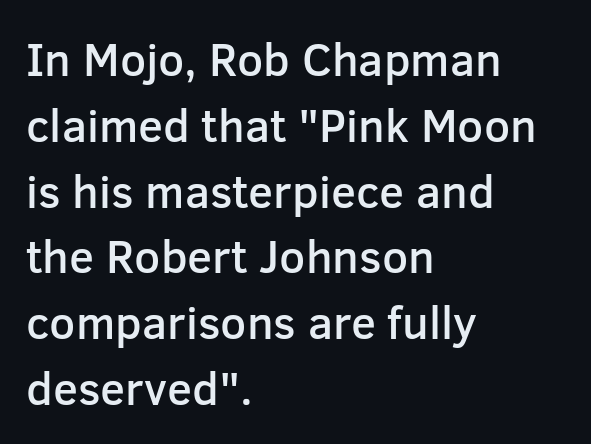
Q: Is the text bold? A: Semi-bold.
Q: Is the text italic (slanted)? A: No, it is upright.
Q: Is the typeface a serif or a sans-serif typeface? A: Sans-serif.
Q: Is the text underlined? A: No.
Q: How is the paragraph aligned? A: Left-aligned.
Q: Is the spacing between letters normal or unusually wide? A: Normal.
Q: Is the spacing between lines tight, normal or loose? A: Normal.
Q: Width (condensed, normal, or wide)? A: Normal.
Q: Stroke contrast? A: Low.
Q: x-height? A: Medium.
Q: Monospaced? A: No.
